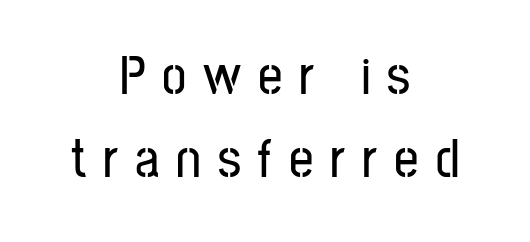
Q: Is the text italic (slanted)? A: No, it is upright.
Q: Is the typeface a serif or a sans-serif typeface? A: Sans-serif.
Q: Is the text underlined? A: No.
Q: How is the paragraph aligned? A: Centered.
Q: Is the spacing between letters normal or unusually wide? A: Unusually wide.
Q: Is the spacing between lines tight, normal or loose? A: Normal.
Q: Width (condensed, normal, or wide)? A: Condensed.
Q: Stroke contrast? A: Low.
Q: x-height? A: Medium.
Q: Monospaced? A: No.
